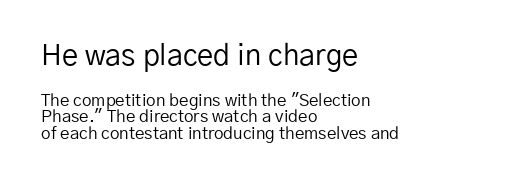
The image shows 29 px regular-weight sans-serif type, upright; set left-aligned, tight line spacing (0.96x), normal letter spacing, not underlined; the first (top) block is 1.71x larger; low stroke contrast and a medium x-height.
